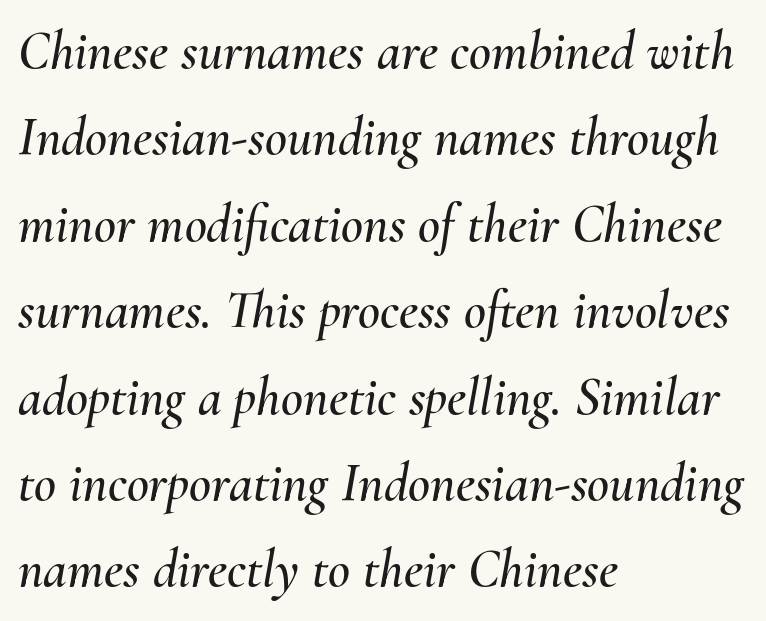
{"italic": "yes", "lean": "right", "slant_degrees": 10, "width": "normal", "stroke_contrast": "medium", "x_height": "small", "monospaced": "no", "underline": "no", "align": "left", "line_spacing": "normal", "line_spacing_ratio": 1.6, "letter_spacing": "normal", "letter_spacing_em": 0.0, "glyph_px": 54}
